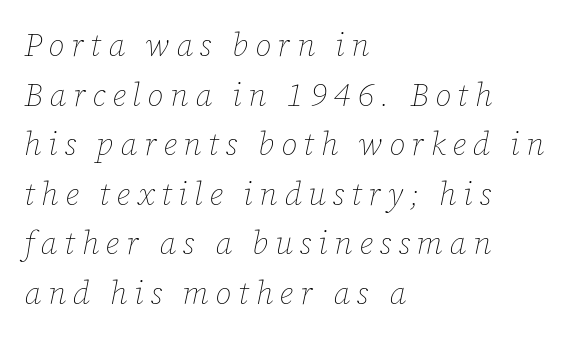
Q: Is the text bold? A: No.
Q: Is the text italic (slanted)? A: Yes, it leans right by about 12 degrees.
Q: Is the text underlined? A: No.
Q: How is the paragraph aligned? A: Left-aligned.
Q: Is the spacing between letters normal or unusually wide? A: Unusually wide.
Q: Is the spacing between lines tight, normal or loose? A: Normal.
Q: Width (condensed, normal, or wide)? A: Normal.
Q: Stroke contrast? A: Low.
Q: x-height? A: Medium.
Q: Monospaced? A: No.
